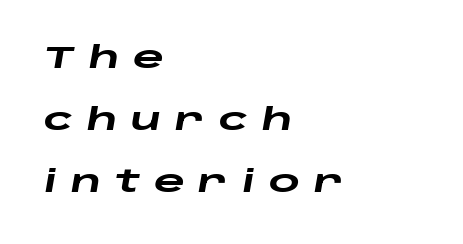
Vertically, the passage feels expansive, rows floating well apart. Here the designer chose a conventional face with non-uniform glyph widths. Strokes here are thick enough to call this a true bold. This rendering widens character spacing well past its baseline value. Underlining? Definitely not there.
